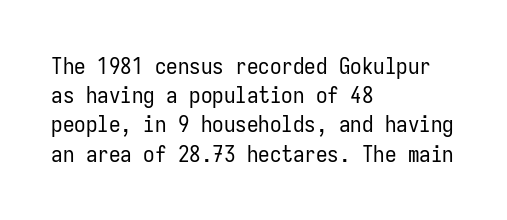
The image shows 23 px text type, upright; set left-aligned, normal line spacing (1.27x), normal letter spacing, not underlined.
